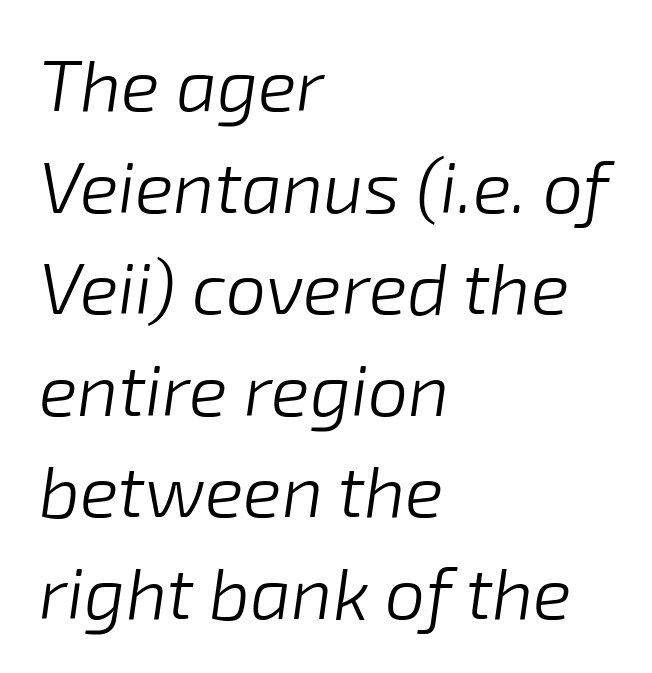
The setting favours the left margin, as ordinary paragraphs usually do. Here the designer chose a conventional face with non-uniform glyph widths. This is not heavy type; no bold has been used. This sample uses plain, unmodified letter spacing. How would I describe the line gaps? Plain and ordinary. Yep, that's italic — everything's leaning.
